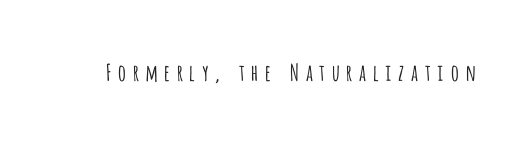
It's the straight-up-and-down kind of type. No extra ink here — the face is not bold. Descender tails drop into unmarked territory. Short note: letters widely spaced.
